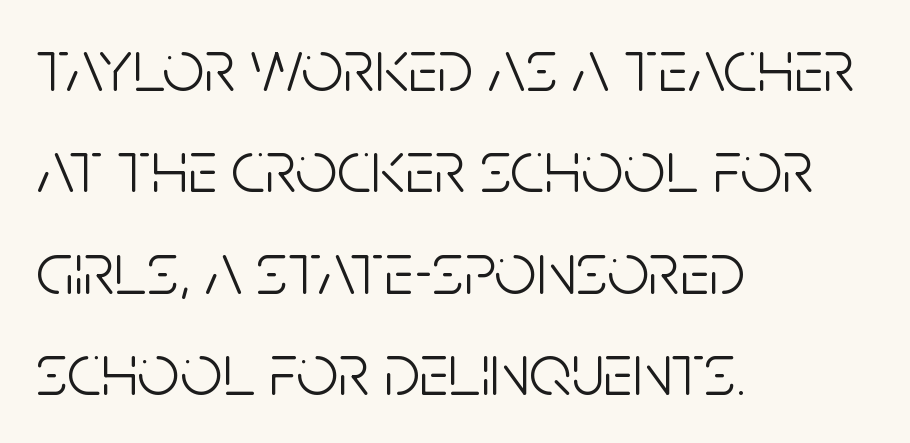
The image shows 74 px light, condensed sans-serif type, upright; set left-aligned, normal line spacing (1.37x), normal letter spacing, not underlined; low stroke contrast and a large x-height.
